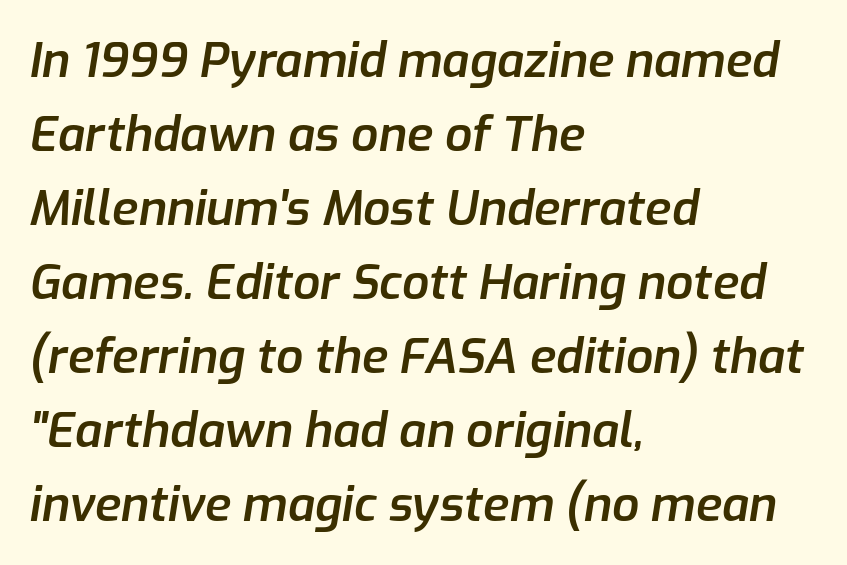
{"italic": "yes", "lean": "right", "slant_degrees": 9, "bold": "semi", "weight": "semibold", "width": "normal", "stroke_contrast": "low", "x_height": "medium", "monospaced": "no", "underline": "no", "align": "left", "line_spacing": "normal", "line_spacing_ratio": 1.54, "letter_spacing": "normal", "letter_spacing_em": 0.0, "glyph_px": 48}
